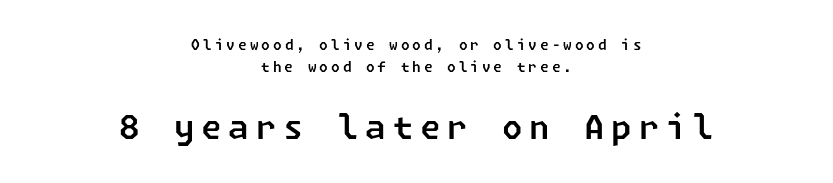
{"serif": "no", "width": "normal", "stroke_contrast": "low", "x_height": "medium", "underline": "no", "align": "center", "line_spacing": "normal", "line_spacing_ratio": 1.6, "letter_spacing": "wide", "letter_spacing_em": 0.21, "larger_block": "second", "size_ratio": 2.36, "glyph_px": 33}
